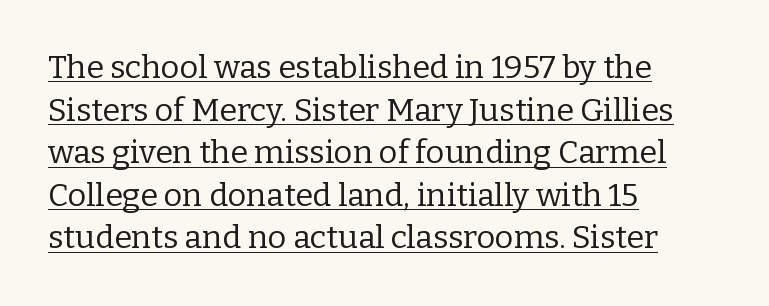
The image shows 32 px regular-weight serif type, upright; set left-aligned, normal line spacing (1.33x), normal letter spacing, underlined; low stroke contrast and a medium x-height.
